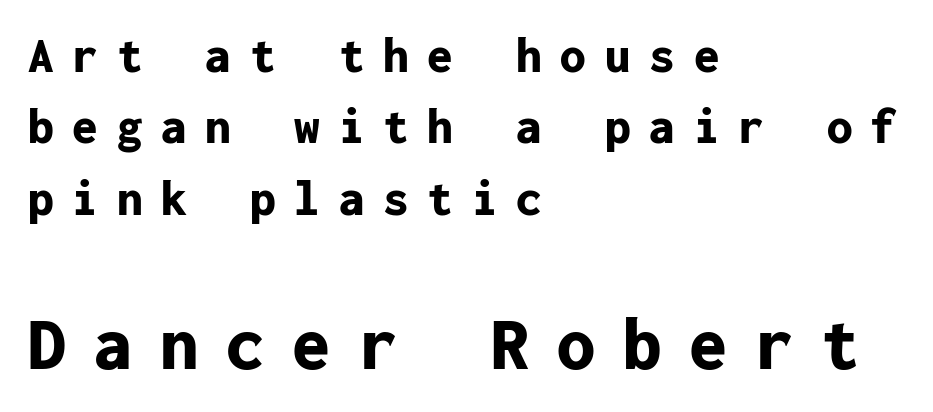
Q: Is the text bold? A: Yes.
Q: Is the text italic (slanted)? A: No, it is upright.
Q: Is the typeface a serif or a sans-serif typeface? A: Sans-serif.
Q: Is the text underlined? A: No.
Q: How is the paragraph aligned? A: Left-aligned.
Q: Is the spacing between letters normal or unusually wide? A: Unusually wide.
Q: Is the spacing between lines tight, normal or loose? A: Normal.
Q: Which block of text is set in a larger size, the first (top) or the second (bottom)? A: The second (bottom) one.
Q: Width (condensed, normal, or wide)? A: Normal.
Q: Stroke contrast? A: Low.
Q: x-height? A: Medium.
Q: Monospaced? A: Yes.
